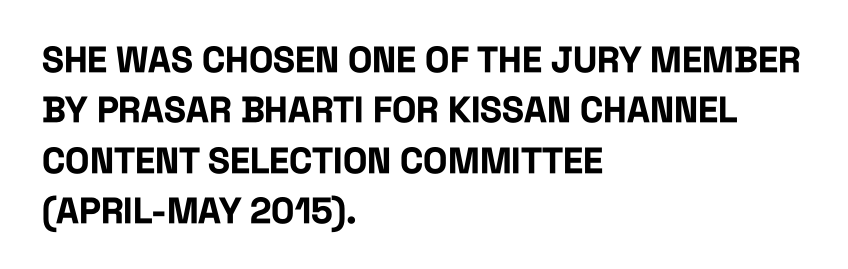
The image shows 36 px bold, condensed sans-serif type, upright; set left-aligned, normal line spacing (1.4x), normal letter spacing, not underlined; low stroke contrast and a large x-height.
